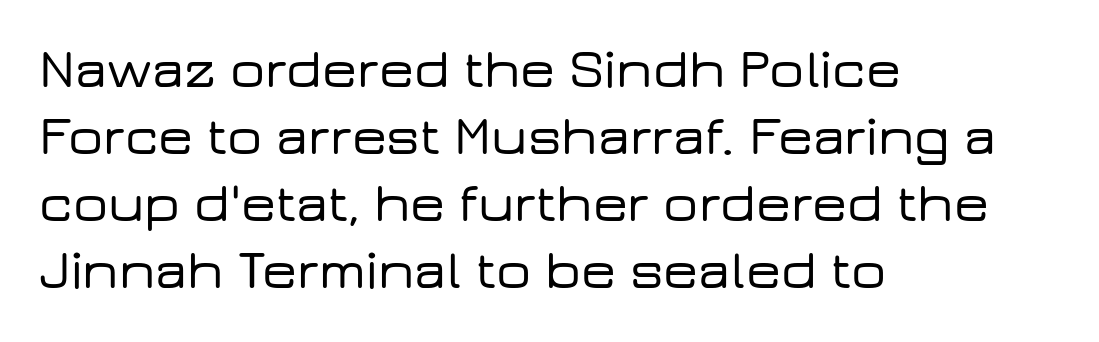
{"serif": "no", "italic": "no", "width": "wide", "stroke_contrast": "low", "x_height": "medium", "monospaced": "no", "underline": "no", "align": "left", "line_spacing_ratio": 1.22, "letter_spacing": "normal", "letter_spacing_em": 0.0, "glyph_px": 55}
